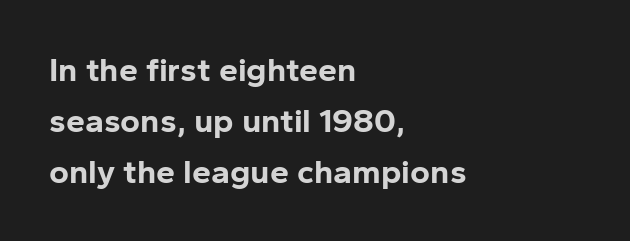
{"serif": "no", "italic": "no", "bold": "yes", "weight": "bold", "width": "normal", "stroke_contrast": "low", "x_height": "medium", "monospaced": "no", "underline": "no", "align": "left", "line_spacing": "normal", "line_spacing_ratio": 1.5, "letter_spacing": "normal", "letter_spacing_em": 0.0, "glyph_px": 34}
